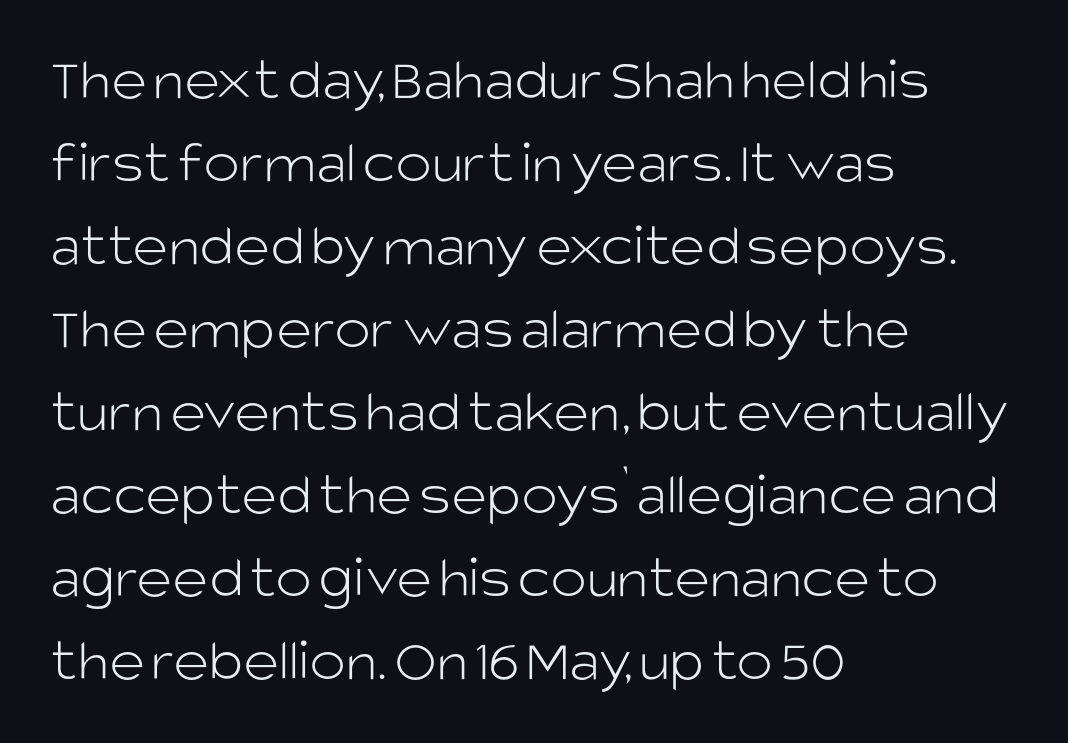
{"serif": "no", "italic": "no", "bold": "no", "weight": "light", "width": "normal", "stroke_contrast": "low", "x_height": "large", "monospaced": "no", "underline": "no", "align": "left", "line_spacing": "normal", "line_spacing_ratio": 1.36, "letter_spacing": "normal", "letter_spacing_em": 0.0, "glyph_px": 61}
